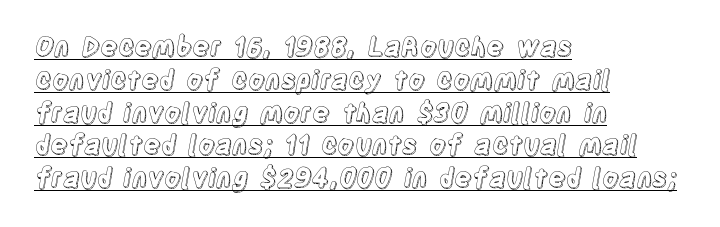
{"underline": "yes", "align": "left", "line_spacing": "normal", "line_spacing_ratio": 1.26, "letter_spacing": "normal", "letter_spacing_em": 0.0, "glyph_px": 26}
